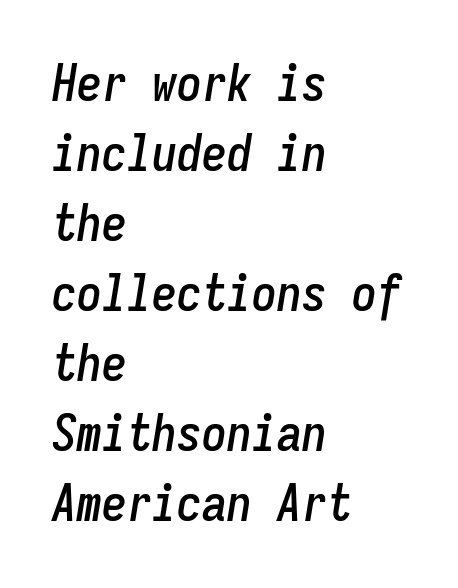
Q: Is the text italic (slanted)? A: Yes, it leans right by about 9 degrees.
Q: Is the text underlined? A: No.
Q: How is the paragraph aligned? A: Left-aligned.
Q: Is the spacing between letters normal or unusually wide? A: Normal.
Q: Is the spacing between lines tight, normal or loose? A: Normal.
Q: Width (condensed, normal, or wide)? A: Condensed.
Q: Stroke contrast? A: Low.
Q: x-height? A: Medium.
Q: Monospaced? A: Yes.
